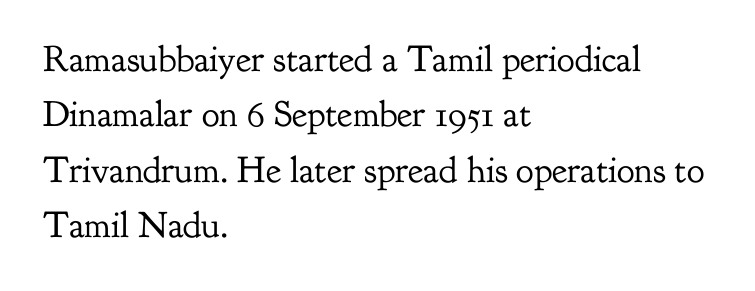
Q: Is the text bold? A: No.
Q: Is the text italic (slanted)? A: No, it is upright.
Q: Is the typeface a serif or a sans-serif typeface? A: Serif.
Q: Is the text underlined? A: No.
Q: How is the paragraph aligned? A: Left-aligned.
Q: Is the spacing between letters normal or unusually wide? A: Normal.
Q: Is the spacing between lines tight, normal or loose? A: Normal.
Q: Width (condensed, normal, or wide)? A: Normal.
Q: Stroke contrast? A: Low.
Q: x-height? A: Small.
Q: Monospaced? A: No.
